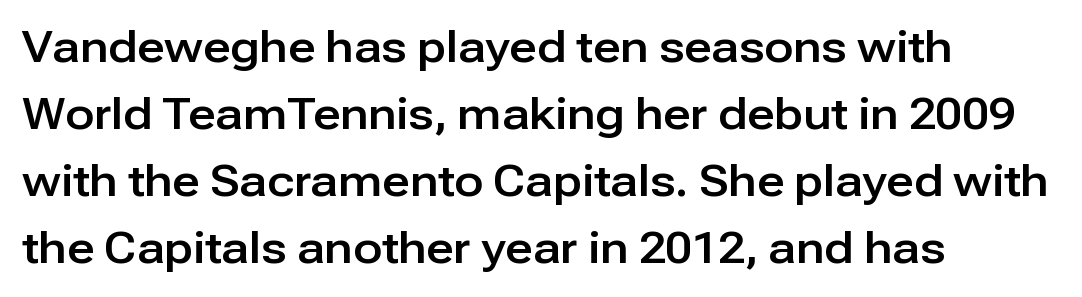
{"serif": "no", "italic": "no", "width": "normal", "stroke_contrast": "low", "x_height": "medium", "monospaced": "no", "underline": "no", "align": "left", "line_spacing": "normal", "line_spacing_ratio": 1.56, "letter_spacing": "normal", "letter_spacing_em": 0.0, "glyph_px": 43}
